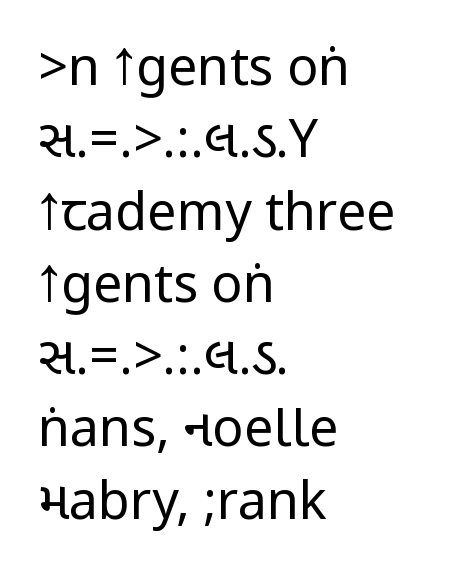
{"serif": "no", "italic": "no", "bold": "no", "weight": "regular", "width": "condensed", "stroke_contrast": "low", "underline": "no", "align": "left", "line_spacing": "normal", "line_spacing_ratio": 1.39, "letter_spacing": "normal", "letter_spacing_em": 0.0, "glyph_px": 52}
